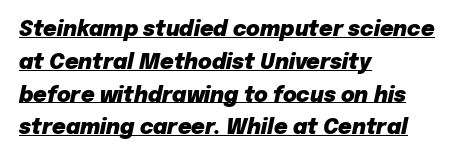
{"italic": "yes", "lean": "right", "slant_degrees": 12, "bold": "yes", "underline": "yes", "align": "left", "line_spacing": "normal", "line_spacing_ratio": 1.56, "letter_spacing": "normal", "letter_spacing_em": 0.0, "glyph_px": 21}
